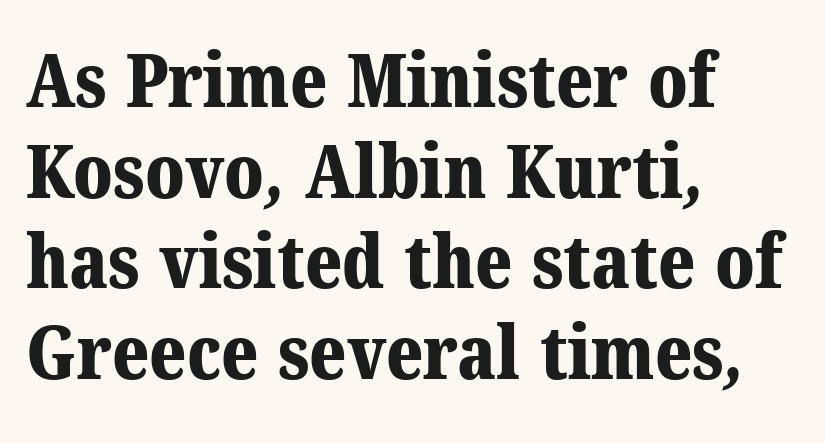
Q: Is the text bold? A: Yes.
Q: Is the typeface a serif or a sans-serif typeface? A: Serif.
Q: Is the text underlined? A: No.
Q: How is the paragraph aligned? A: Left-aligned.
Q: Is the spacing between letters normal or unusually wide? A: Normal.
Q: Width (condensed, normal, or wide)? A: Normal.
Q: Stroke contrast? A: Medium.
Q: x-height? A: Medium.
Q: Monospaced? A: No.
